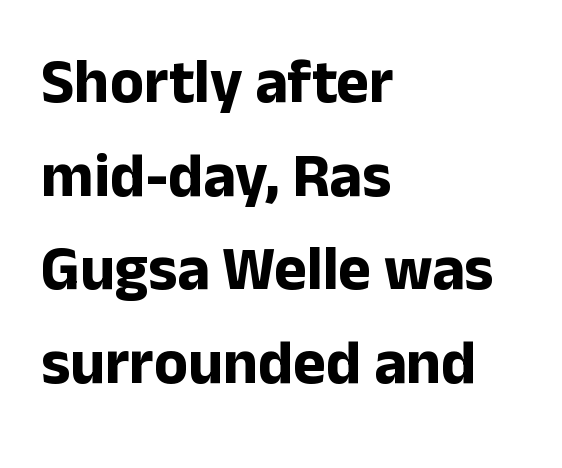
Q: Is the text bold? A: Yes.
Q: Is the text italic (slanted)? A: No, it is upright.
Q: Is the typeface a serif or a sans-serif typeface? A: Sans-serif.
Q: Is the text underlined? A: No.
Q: How is the paragraph aligned? A: Left-aligned.
Q: Is the spacing between letters normal or unusually wide? A: Normal.
Q: Is the spacing between lines tight, normal or loose? A: Normal.
Q: Width (condensed, normal, or wide)? A: Normal.
Q: Stroke contrast? A: Low.
Q: x-height? A: Medium.
Q: Monospaced? A: No.
